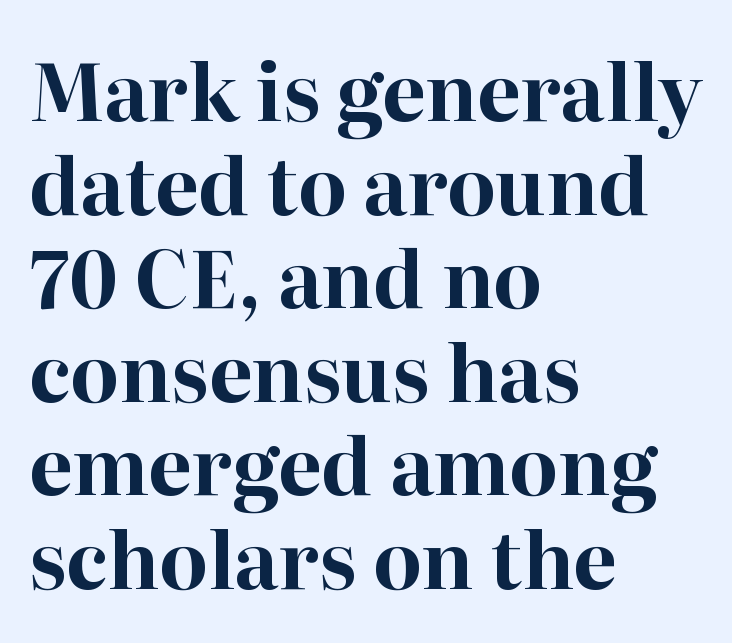
Q: Is the text bold? A: Yes.
Q: Is the text italic (slanted)? A: No, it is upright.
Q: Is the typeface a serif or a sans-serif typeface? A: Serif.
Q: Is the text underlined? A: No.
Q: How is the paragraph aligned? A: Left-aligned.
Q: Is the spacing between letters normal or unusually wide? A: Normal.
Q: Width (condensed, normal, or wide)? A: Normal.
Q: Stroke contrast? A: High.
Q: x-height? A: Medium.
Q: Monospaced? A: No.
